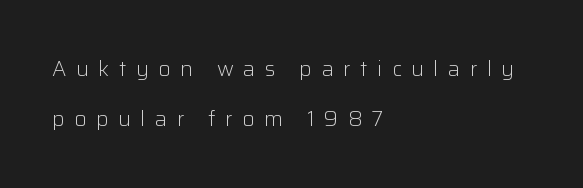
{"italic": "no", "bold": "no", "underline": "no", "align": "left", "line_spacing": "loose", "line_spacing_ratio": 2.38, "letter_spacing": "wide", "letter_spacing_em": 0.46, "glyph_px": 21}
